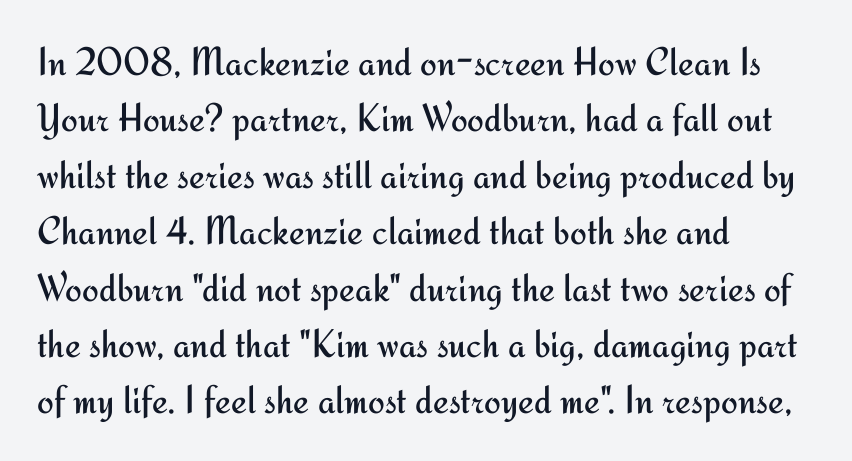
Q: Is the text bold? A: No.
Q: Is the text italic (slanted)? A: No, it is upright.
Q: Is the typeface a serif or a sans-serif typeface? A: Sans-serif.
Q: Is the text underlined? A: No.
Q: How is the paragraph aligned? A: Left-aligned.
Q: Is the spacing between letters normal or unusually wide? A: Normal.
Q: Is the spacing between lines tight, normal or loose? A: Normal.
Q: Width (condensed, normal, or wide)? A: Normal.
Q: Stroke contrast? A: Medium.
Q: x-height? A: Small.
Q: Monospaced? A: No.
